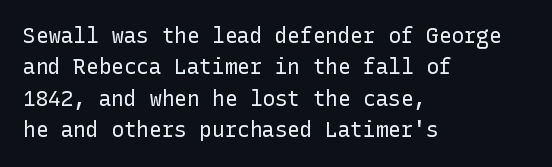
{"italic": "no", "bold": "no", "underline": "no", "align": "left", "line_spacing": "normal", "line_spacing_ratio": 1.5, "letter_spacing": "normal", "letter_spacing_em": 0.0, "glyph_px": 21}
